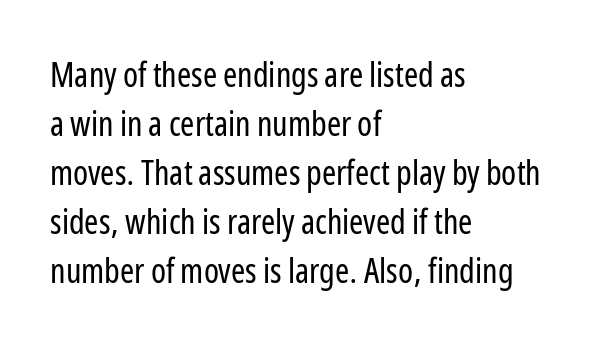
These lines are composed in type without serifs. The lines sit at an ordinary, default distance from one another. Stems and bowls with no extra thickness — not bold. Do the characters align in a grid? No, the font is proportional. Each word holds together tightly as a unit, with standard inter-letter gaps. The lettering holds an erect, upright posture throughout.
